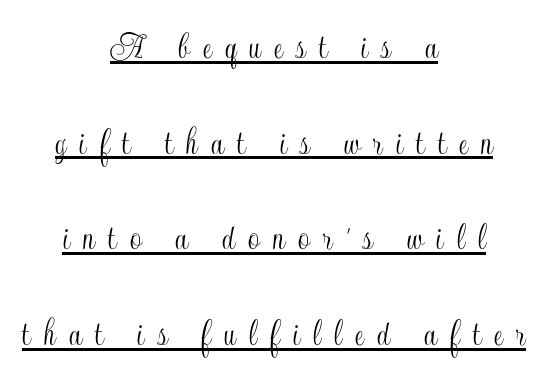
{"width": "condensed", "x_height": "small", "monospaced": "no", "underline": "yes", "align": "center", "line_spacing": "loose", "line_spacing_ratio": 2.39, "letter_spacing": "wide", "letter_spacing_em": 0.33, "glyph_px": 40}
